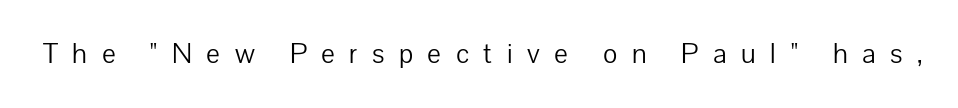
The image shows 29 px light sans-serif type, upright; set unusually wide letter spacing (+0.5 em), not underlined; low stroke contrast and a medium x-height.
